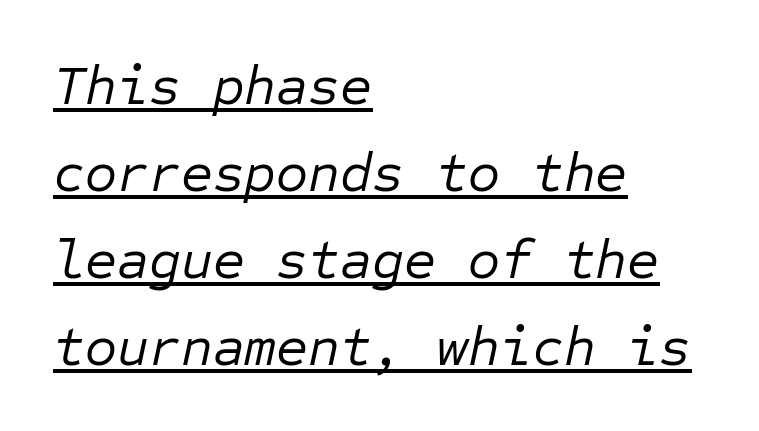
Q: Is the text bold? A: No.
Q: Is the text italic (slanted)? A: Yes, it leans right by about 12 degrees.
Q: Is the text underlined? A: Yes.
Q: How is the paragraph aligned? A: Left-aligned.
Q: Is the spacing between letters normal or unusually wide? A: Normal.
Q: Is the spacing between lines tight, normal or loose? A: Normal.
Q: Width (condensed, normal, or wide)? A: Normal.
Q: Stroke contrast? A: Low.
Q: x-height? A: Medium.
Q: Monospaced? A: Yes.
